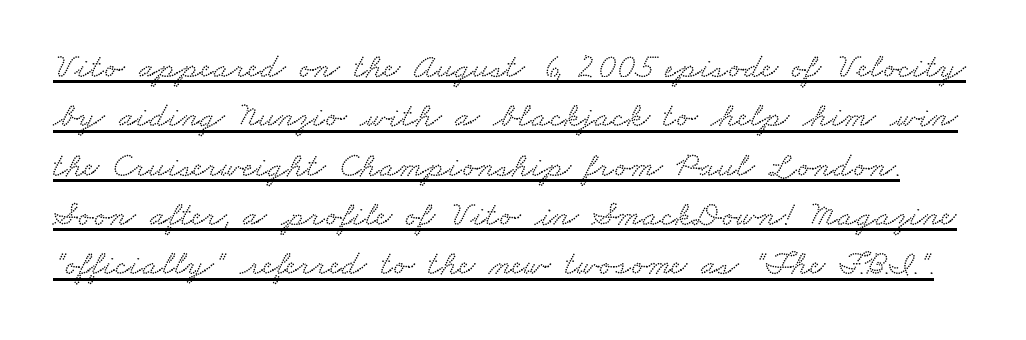
{"serif": "yes", "width": "wide", "stroke_contrast": "low", "x_height": "small", "monospaced": "no", "underline": "yes", "line_spacing": "normal", "line_spacing_ratio": 1.41, "letter_spacing": "normal", "letter_spacing_em": 0.0, "glyph_px": 35}
